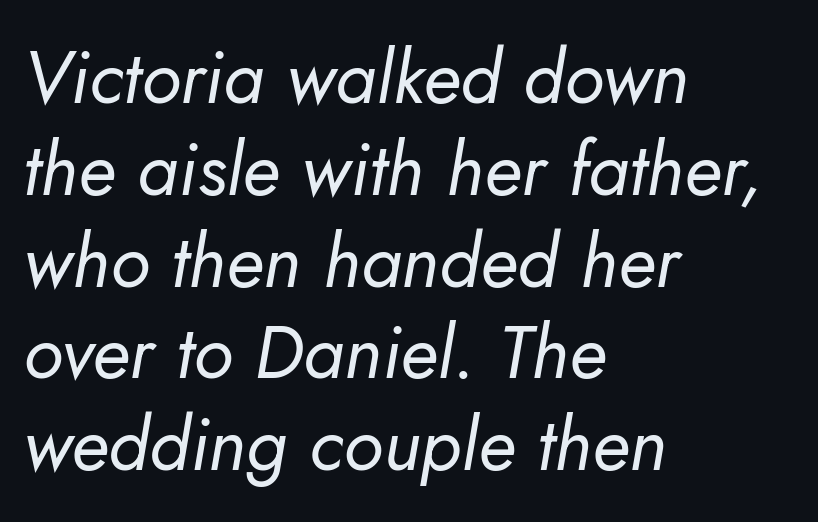
{"italic": "yes", "lean": "right", "slant_degrees": 5, "bold": "no", "weight": "regular", "width": "normal", "stroke_contrast": "low", "x_height": "small", "monospaced": "no", "underline": "no", "align": "left", "line_spacing_ratio": 1.24, "letter_spacing": "normal", "letter_spacing_em": 0.0, "glyph_px": 74}
